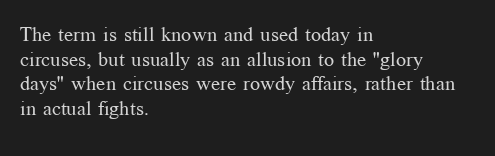
Casual observation: everything's shoved over to the left. This is not heavy type; no bold has been used. Italic? Not at all — the glyphs are vertical. The space beneath each line is pristine and unruled. No extra tracking has been applied to these lines.
